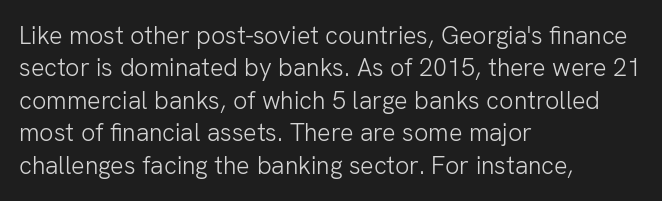
The words here are not underlined. Whoever set this chose a conventional vertical rhythm. Honestly, the letter spacing is just normal — you wouldn't notice it. Tall strokes in this sample are plumb rather than angled. Compared with a centered layout, this one pins lines to the left instead. The weight tops out at a normal text grade.
